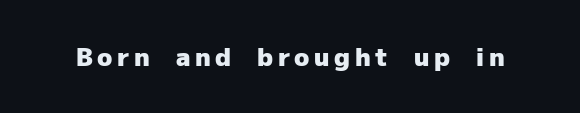
Q: Is the text bold? A: Yes.
Q: Is the text italic (slanted)? A: No, it is upright.
Q: Is the text underlined? A: No.
